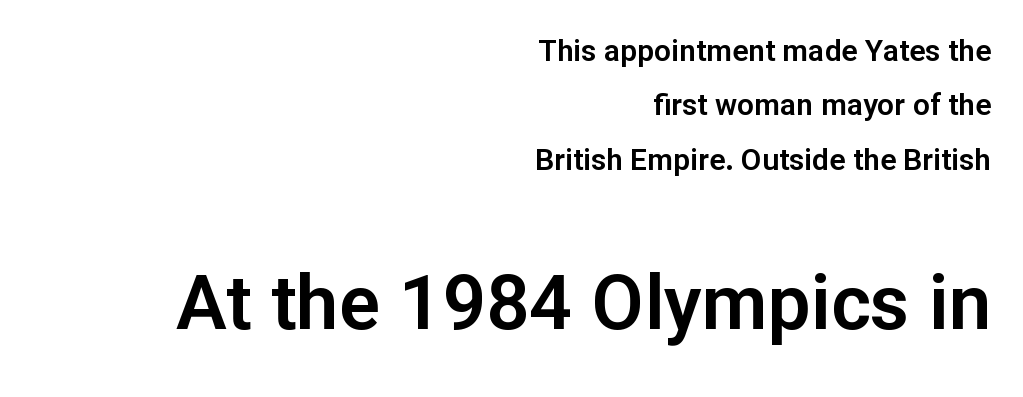
{"serif": "no", "italic": "no", "width": "normal", "stroke_contrast": "low", "x_height": "medium", "monospaced": "no", "underline": "no", "align": "right", "line_spacing_ratio": 1.81, "letter_spacing": "normal", "letter_spacing_em": 0.0, "larger_block": "second", "size_ratio": 2.53, "glyph_px": 76}
